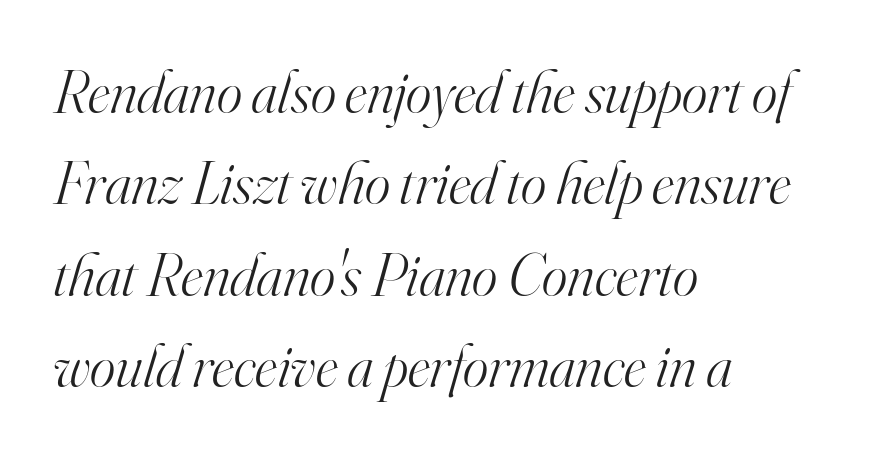
Q: Is the text bold? A: No.
Q: Is the text italic (slanted)? A: Yes, it leans right by about 16 degrees.
Q: Is the typeface a serif or a sans-serif typeface? A: Serif.
Q: Is the text underlined? A: No.
Q: How is the paragraph aligned? A: Left-aligned.
Q: Is the spacing between letters normal or unusually wide? A: Normal.
Q: Is the spacing between lines tight, normal or loose? A: Normal.
Q: Width (condensed, normal, or wide)? A: Normal.
Q: Stroke contrast? A: High.
Q: x-height? A: Small.
Q: Monospaced? A: No.
